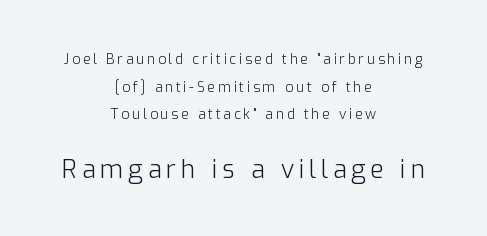
{"italic": "no", "bold": "no", "underline": "no", "align": "center", "line_spacing": "loose", "line_spacing_ratio": 1.97, "larger_block": "second", "size_ratio": 1.79, "glyph_px": 25}
